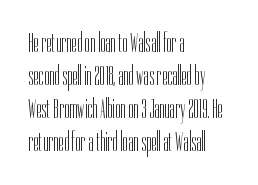
The image shows 27 px text type, upright; set left-aligned, line spacing 1.22x, normal letter spacing, not underlined.
